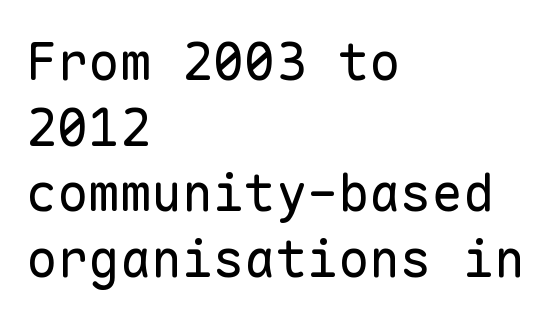
{"serif": "no", "italic": "no", "bold": "no", "weight": "regular", "width": "normal", "stroke_contrast": "low", "x_height": "medium", "monospaced": "yes", "underline": "no", "align": "left", "line_spacing": "normal", "line_spacing_ratio": 1.26, "letter_spacing": "normal", "letter_spacing_em": 0.0, "glyph_px": 52}
